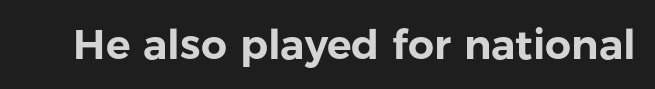
Students, note that the glyphs here touch the page at normal intervals. The gap between lines stays unmarked. The characters display no serif detailing; their extremities are plain. You could not count columns in this text — the font is proportionally spaced. Posture: straight, roman, zero tilt.
